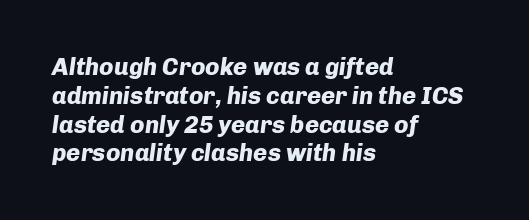
Q: Is the text bold? A: Yes.
Q: Is the text italic (slanted)? A: Yes, it leans right by about 8 degrees.
Q: Is the text underlined? A: No.
Q: How is the paragraph aligned? A: Left-aligned.
Q: Is the spacing between letters normal or unusually wide? A: Normal.
